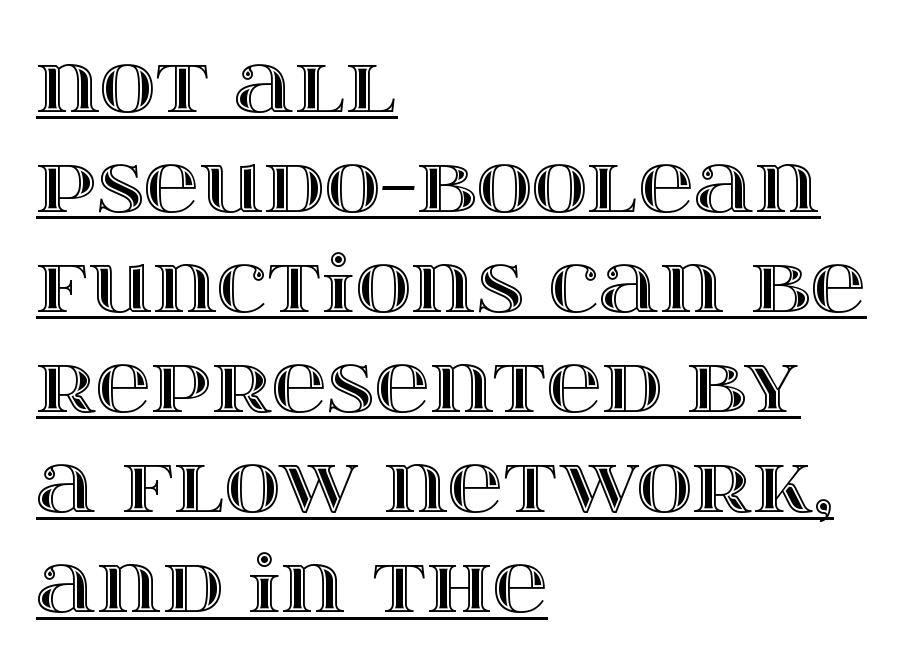
{"italic": "no", "width": "wide", "x_height": "large", "monospaced": "no", "underline": "yes", "align": "left", "line_spacing": "normal", "line_spacing_ratio": 1.3, "letter_spacing": "normal", "letter_spacing_em": 0.0, "glyph_px": 77}
